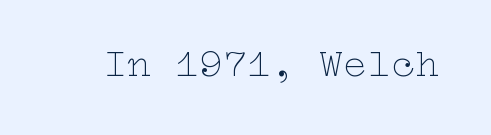
Q: Is the text bold? A: No.
Q: Is the text italic (slanted)? A: No, it is upright.
Q: Is the text underlined? A: No.
Q: Is the spacing between letters normal or unusually wide? A: Normal.
Q: Width (condensed, normal, or wide)? A: Wide.
Q: Stroke contrast? A: Low.
Q: x-height? A: Medium.
